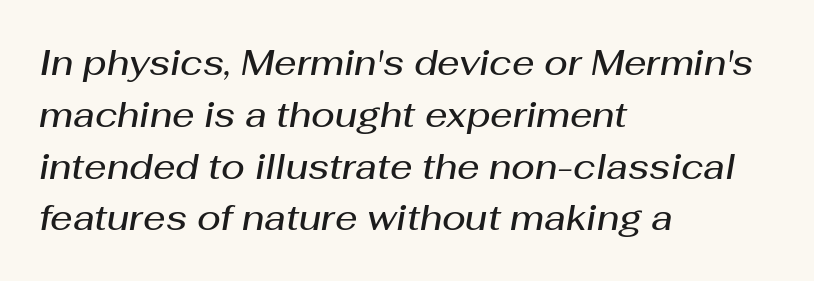
{"italic": "yes", "lean": "right", "slant_degrees": 10, "bold": "semi", "weight": "semibold", "width": "normal", "stroke_contrast": "medium", "x_height": "medium", "monospaced": "no", "underline": "no", "align": "left", "line_spacing": "normal", "line_spacing_ratio": 1.48, "letter_spacing": "normal", "letter_spacing_em": 0.0, "glyph_px": 35}
